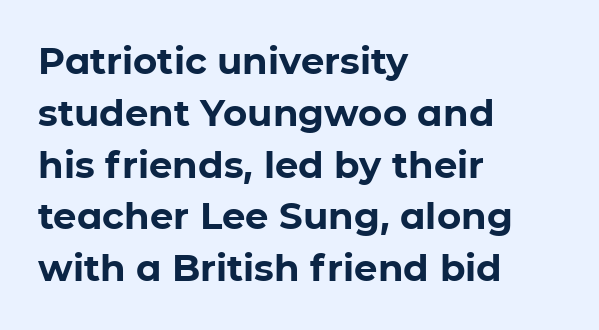
Q: Is the text bold? A: Yes.
Q: Is the text italic (slanted)? A: No, it is upright.
Q: Is the typeface a serif or a sans-serif typeface? A: Sans-serif.
Q: Is the text underlined? A: No.
Q: How is the paragraph aligned? A: Left-aligned.
Q: Is the spacing between letters normal or unusually wide? A: Normal.
Q: Is the spacing between lines tight, normal or loose? A: Normal.
Q: Width (condensed, normal, or wide)? A: Normal.
Q: Stroke contrast? A: Low.
Q: x-height? A: Medium.
Q: Monospaced? A: No.
